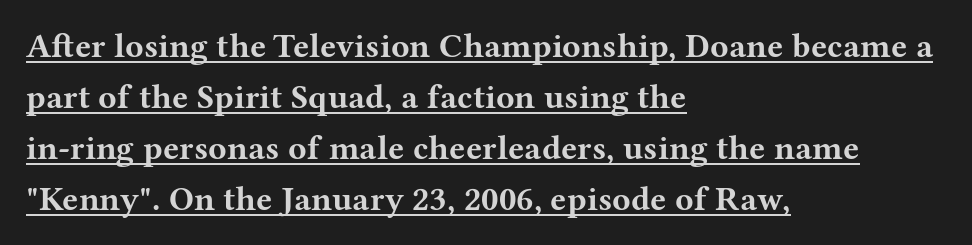
{"serif": "yes", "italic": "no", "bold": "yes", "weight": "bold", "width": "wide", "stroke_contrast": "medium", "x_height": "medium", "monospaced": "no", "underline": "yes", "align": "left", "line_spacing": "normal", "line_spacing_ratio": 1.5, "letter_spacing": "normal", "letter_spacing_em": 0.0, "glyph_px": 34}
